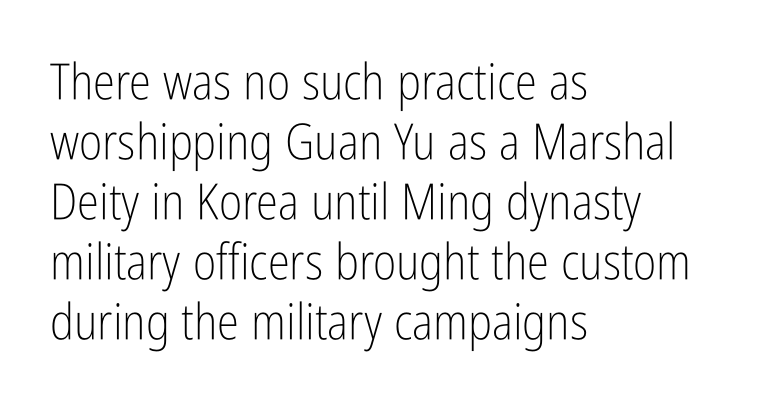
{"serif": "no", "italic": "no", "bold": "no", "weight": "light", "width": "condensed", "stroke_contrast": "low", "x_height": "medium", "monospaced": "no", "underline": "no", "align": "left", "line_spacing_ratio": 1.2, "letter_spacing": "normal", "letter_spacing_em": 0.0, "glyph_px": 50}
